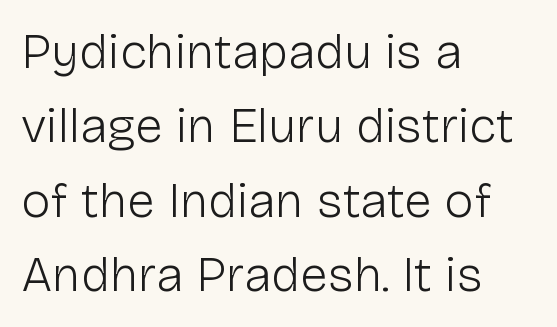
Q: Is the text bold? A: No.
Q: Is the text italic (slanted)? A: No, it is upright.
Q: Is the typeface a serif or a sans-serif typeface? A: Sans-serif.
Q: Is the text underlined? A: No.
Q: How is the paragraph aligned? A: Left-aligned.
Q: Is the spacing between letters normal or unusually wide? A: Normal.
Q: Is the spacing between lines tight, normal or loose? A: Normal.
Q: Width (condensed, normal, or wide)? A: Normal.
Q: Stroke contrast? A: Low.
Q: x-height? A: Medium.
Q: Monospaced? A: No.
